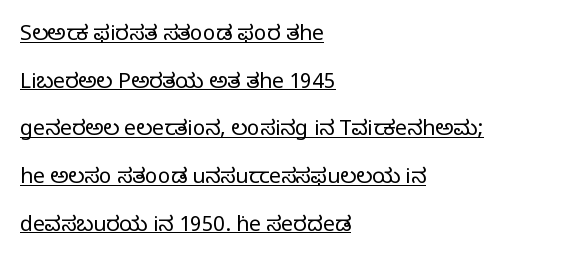
The image shows 21 px text type, upright; set left-aligned, loose line spacing (2.27x), normal letter spacing, underlined.
